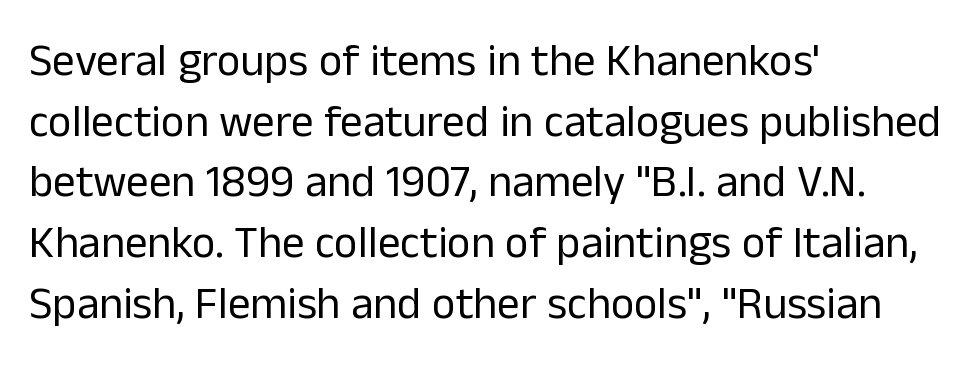
Q: Is the text bold? A: No.
Q: Is the text italic (slanted)? A: No, it is upright.
Q: Is the typeface a serif or a sans-serif typeface? A: Sans-serif.
Q: Is the text underlined? A: No.
Q: How is the paragraph aligned? A: Left-aligned.
Q: Is the spacing between letters normal or unusually wide? A: Normal.
Q: Is the spacing between lines tight, normal or loose? A: Normal.
Q: Width (condensed, normal, or wide)? A: Normal.
Q: Stroke contrast? A: Low.
Q: x-height? A: Medium.
Q: Monospaced? A: No.
